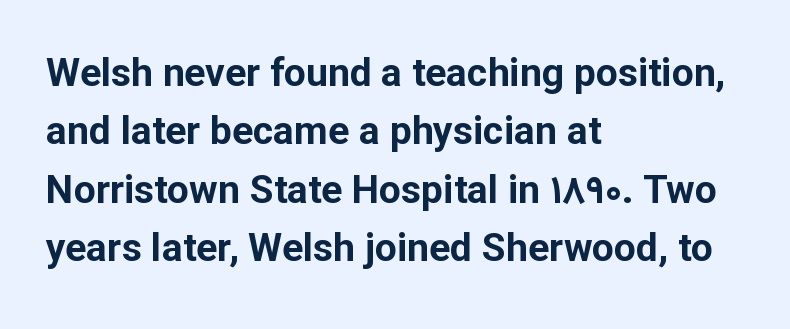
{"serif": "no", "italic": "no", "bold": "yes", "weight": "bold", "width": "normal", "stroke_contrast": "low", "x_height": "medium", "monospaced": "no", "underline": "no", "align": "left", "line_spacing": "normal", "line_spacing_ratio": 1.5, "letter_spacing": "normal", "letter_spacing_em": 0.0, "glyph_px": 39}
